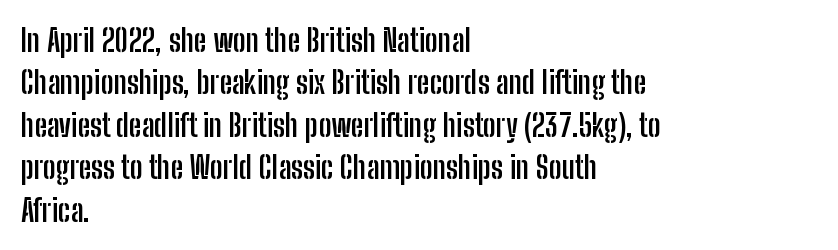
You can tell it's not italic because the verticals are truly vertical. Letter spacing: default. Strokes here are thick enough to call this a true bold. Leading: standard. Every row of glyphs begins at an identical x-position on the left.
